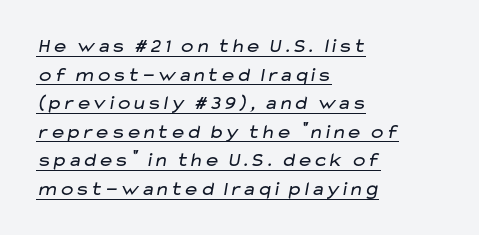
{"bold": "no", "underline": "yes", "align": "left", "line_spacing": "normal", "line_spacing_ratio": 1.43, "letter_spacing": "normal", "letter_spacing_em": 0.0, "glyph_px": 20}
